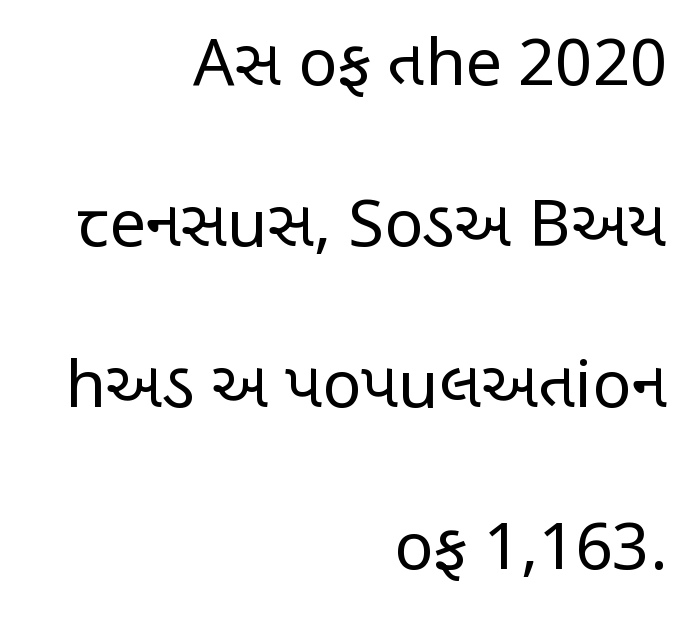
Rows of type keep a wide berth in the vertical direction. Ink coverage per letter is moderate at most. This sample has the flowing, uneven cadence of proportional lettering. Standard letterfit; no display-style spreading of the glyphs. This rendering employs a face without finishing strokes, i.e., a sans-serif. A student would call this right alignment; a typographer would say flush right, rag left.
